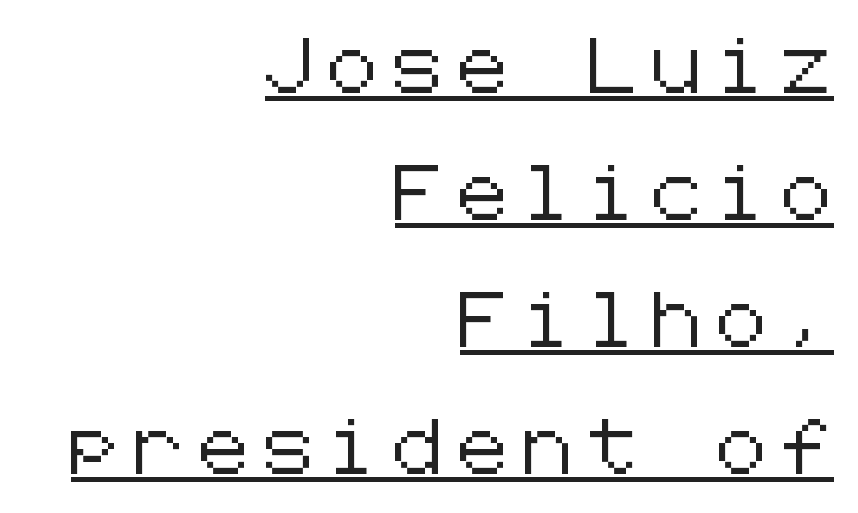
The image shows 55 px sans-serif type, upright; set right-aligned, loose line spacing (2.31x), unusually wide letter spacing (+0.29 em), underlined; low stroke contrast and a medium x-height.
